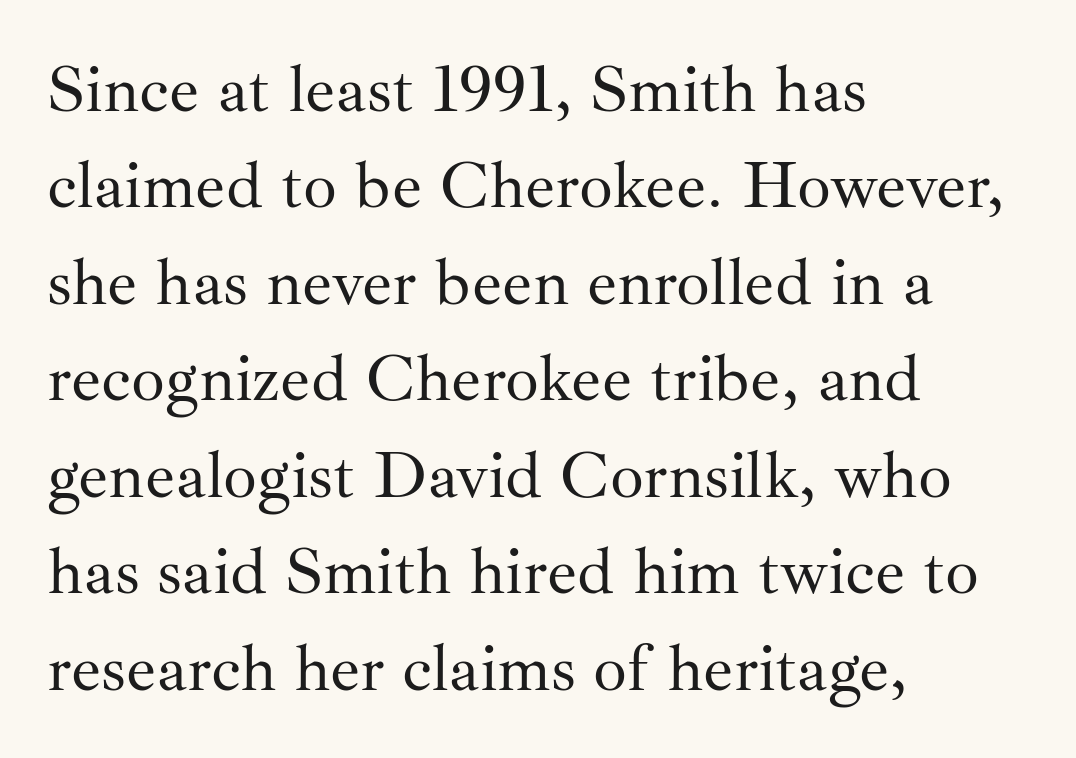
{"serif": "yes", "italic": "no", "bold": "no", "weight": "regular", "width": "normal", "stroke_contrast": "medium", "x_height": "small", "monospaced": "no", "underline": "no", "align": "left", "line_spacing": "normal", "line_spacing_ratio": 1.44, "letter_spacing": "normal", "letter_spacing_em": 0.0, "glyph_px": 67}
